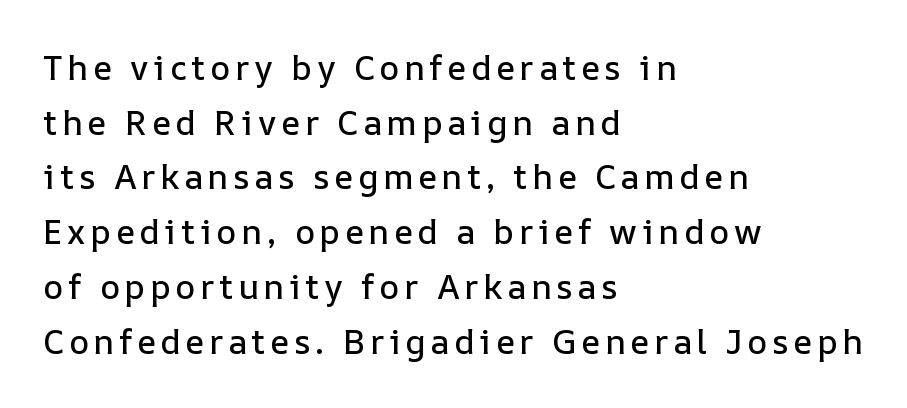
Q: Is the text italic (slanted)? A: No, it is upright.
Q: Is the text underlined? A: No.
Q: How is the paragraph aligned? A: Left-aligned.
Q: Is the spacing between lines tight, normal or loose? A: Normal.
Q: Width (condensed, normal, or wide)? A: Normal.
Q: Stroke contrast? A: Low.
Q: x-height? A: Medium.
Q: Monospaced? A: No.
